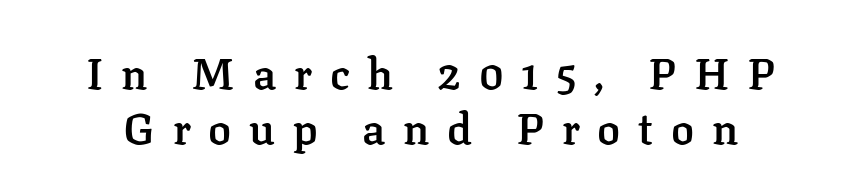
A bit beefed up — I'd call it semibold rather than bold. Each letter keeps its own natural width here, so spacing adapts to shape. The tracking jumps out immediately: characters are airy and widely separated. Each letter's strokes conclude with small projecting serifs. Quick note: not italic, upright.
